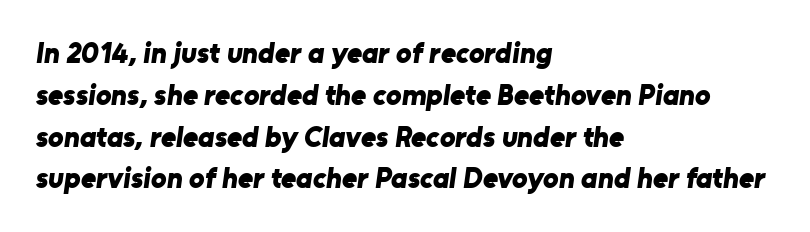
Q: Is the text bold? A: Yes.
Q: Is the typeface a serif or a sans-serif typeface? A: Sans-serif.
Q: Is the text underlined? A: No.
Q: How is the paragraph aligned? A: Left-aligned.
Q: Is the spacing between letters normal or unusually wide? A: Normal.
Q: Is the spacing between lines tight, normal or loose? A: Normal.
Q: Width (condensed, normal, or wide)? A: Normal.
Q: Stroke contrast? A: Low.
Q: x-height? A: Medium.
Q: Monospaced? A: No.
